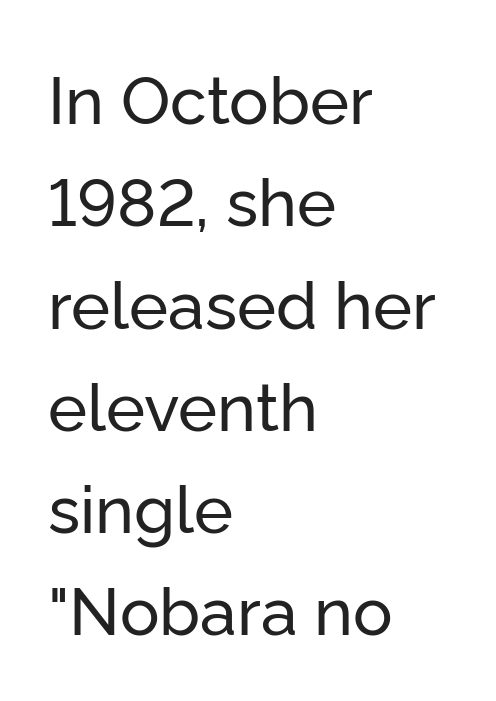
The image shows 66 px sans-serif type, upright; set left-aligned, normal line spacing (1.55x), normal letter spacing, not underlined; low stroke contrast and a medium x-height.
